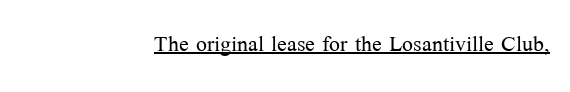
Q: Is the text bold? A: No.
Q: Is the text italic (slanted)? A: No, it is upright.
Q: Is the typeface a serif or a sans-serif typeface? A: Serif.
Q: Is the text underlined? A: Yes.
Q: How is the paragraph aligned? A: Right-aligned.
Q: Is the spacing between letters normal or unusually wide? A: Normal.
Q: Width (condensed, normal, or wide)? A: Normal.
Q: Stroke contrast? A: Medium.
Q: x-height? A: Medium.
Q: Monospaced? A: No.
